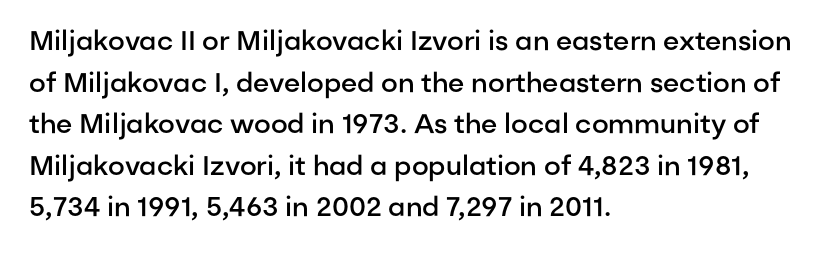
{"italic": "no", "bold": "semi", "underline": "no", "align": "left", "line_spacing": "normal", "line_spacing_ratio": 1.54, "letter_spacing": "normal", "letter_spacing_em": 0.0, "glyph_px": 27}
